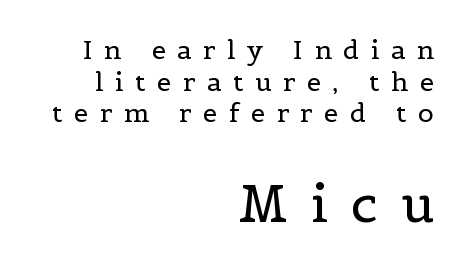
{"serif": "yes", "italic": "no", "bold": "no", "weight": "regular", "width": "normal", "x_height": "medium", "monospaced": "no", "underline": "no", "align": "right", "line_spacing_ratio": 1.22, "letter_spacing": "wide", "letter_spacing_em": 0.44, "larger_block": "second", "size_ratio": 2.0, "glyph_px": 52}
